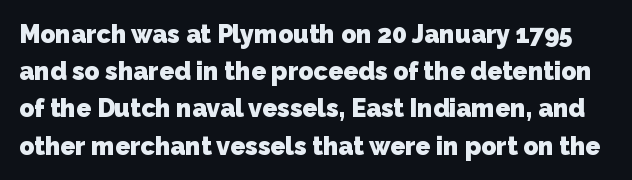
{"bold": "yes", "underline": "no", "line_spacing": "normal", "line_spacing_ratio": 1.49, "letter_spacing": "normal", "letter_spacing_em": 0.0, "glyph_px": 25}
